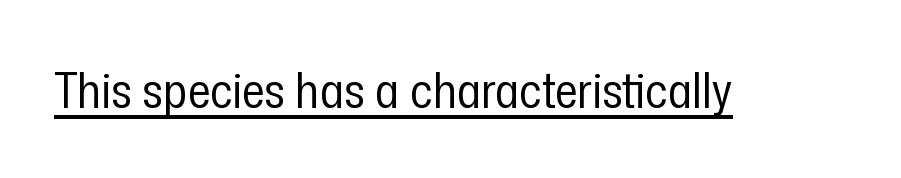
Q: Is the text bold? A: No.
Q: Is the text italic (slanted)? A: No, it is upright.
Q: Is the typeface a serif or a sans-serif typeface? A: Sans-serif.
Q: Is the text underlined? A: Yes.
Q: Is the spacing between letters normal or unusually wide? A: Normal.
Q: Width (condensed, normal, or wide)? A: Condensed.
Q: Stroke contrast? A: Low.
Q: x-height? A: Medium.
Q: Monospaced? A: No.
